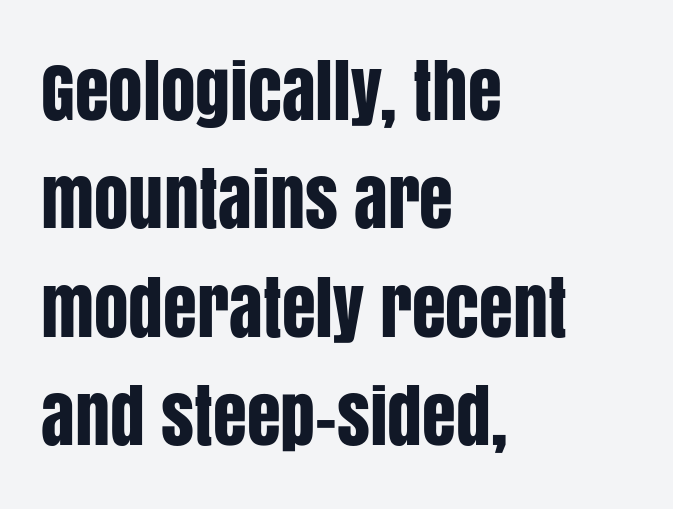
{"serif": "no", "italic": "no", "width": "condensed", "stroke_contrast": "low", "x_height": "large", "monospaced": "no", "underline": "no", "align": "left", "line_spacing": "normal", "line_spacing_ratio": 1.57, "letter_spacing": "normal", "letter_spacing_em": 0.0, "glyph_px": 69}
